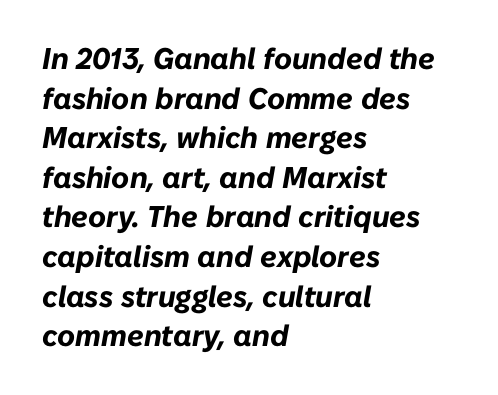
{"italic": "yes", "lean": "right", "slant_degrees": 10, "bold": "yes", "weight": "bold", "width": "normal", "stroke_contrast": "low", "x_height": "medium", "monospaced": "no", "underline": "no", "align": "left", "line_spacing": "normal", "line_spacing_ratio": 1.32, "letter_spacing": "normal", "letter_spacing_em": 0.0, "glyph_px": 30}
